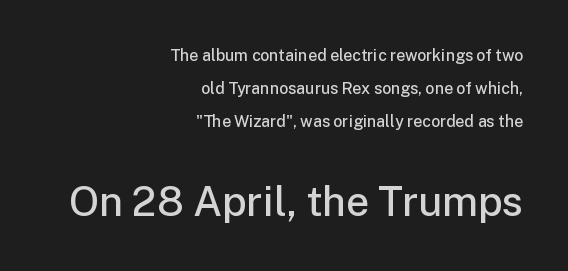
Typographic density is moderately raised because the face is semibold. Does the bottom block carry the larger type? Yes, it does. Line spacing here is loose. Beneath every word, the page is bare. Each letter keeps its own natural width here, so spacing adapts to shape. A student would call this right alignment; a typographer would say flush right, rag left.
